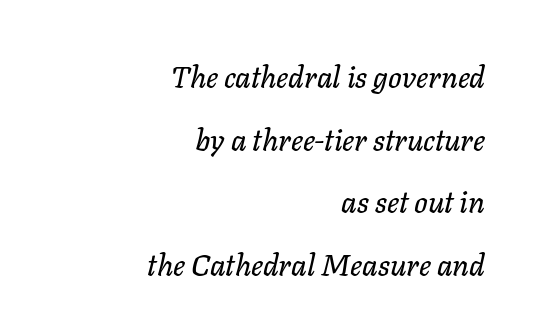
{"italic": "yes", "lean": "right", "slant_degrees": 11, "width": "normal", "stroke_contrast": "low", "x_height": "medium", "monospaced": "no", "underline": "no", "align": "right", "line_spacing": "loose", "line_spacing_ratio": 2.09, "letter_spacing": "normal", "letter_spacing_em": 0.0, "glyph_px": 30}
